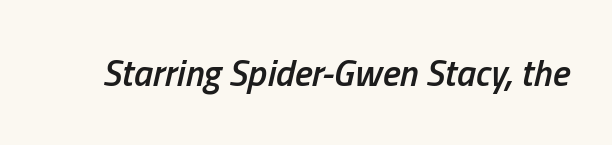
Q: Is the text bold? A: Semi-bold.
Q: Is the text italic (slanted)? A: Yes, it leans right by about 13 degrees.
Q: Is the text underlined? A: No.
Q: Is the spacing between letters normal or unusually wide? A: Normal.
Q: Width (condensed, normal, or wide)? A: Condensed.
Q: Stroke contrast? A: Low.
Q: x-height? A: Medium.
Q: Monospaced? A: No.
